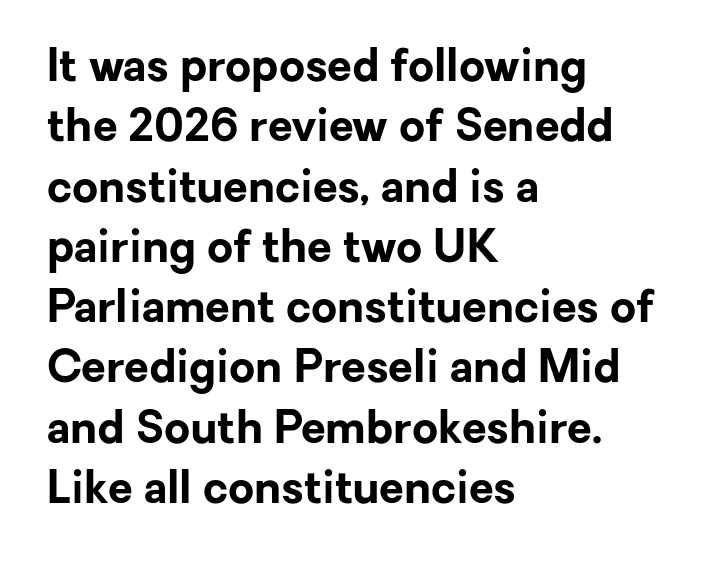
The image shows 45 px bold sans-serif type, upright; set left-aligned, normal line spacing (1.34x), normal letter spacing, not underlined; low stroke contrast and a medium x-height.
